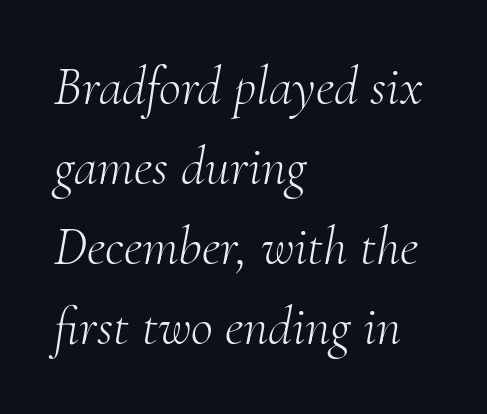
Q: Is the text bold? A: No.
Q: Is the text italic (slanted)? A: Yes, it leans right by about 10 degrees.
Q: Is the typeface a serif or a sans-serif typeface? A: Serif.
Q: Is the text underlined? A: No.
Q: How is the paragraph aligned? A: Left-aligned.
Q: Is the spacing between letters normal or unusually wide? A: Normal.
Q: Is the spacing between lines tight, normal or loose? A: Normal.
Q: Width (condensed, normal, or wide)? A: Normal.
Q: Stroke contrast? A: Medium.
Q: x-height? A: Small.
Q: Monospaced? A: No.
